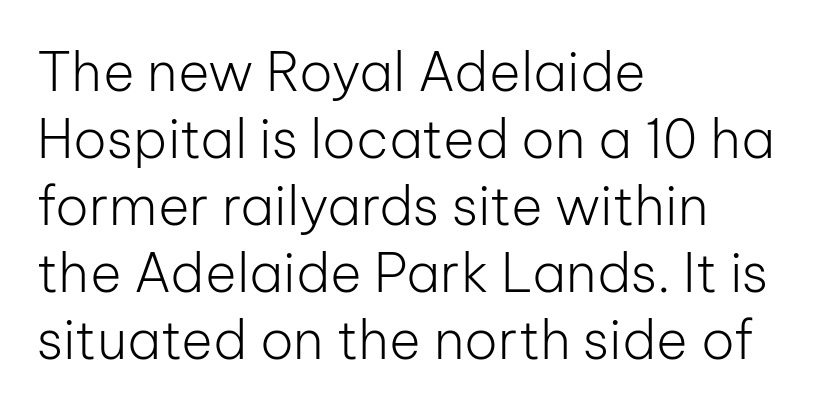
{"serif": "no", "italic": "no", "bold": "no", "weight": "light", "width": "normal", "stroke_contrast": "low", "x_height": "medium", "monospaced": "no", "underline": "no", "align": "left", "line_spacing_ratio": 1.24, "letter_spacing": "normal", "letter_spacing_em": 0.0, "glyph_px": 54}
